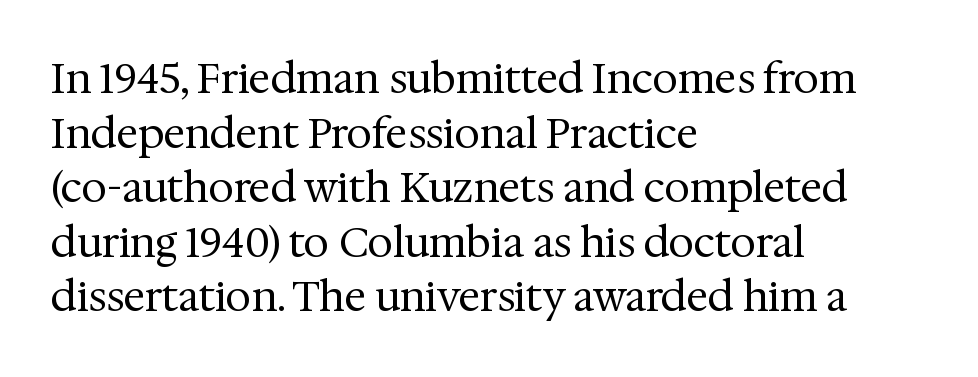
{"serif": "yes", "italic": "no", "bold": "no", "weight": "regular", "width": "normal", "stroke_contrast": "medium", "x_height": "medium", "monospaced": "no", "underline": "no", "align": "left", "line_spacing": "normal", "line_spacing_ratio": 1.33, "letter_spacing": "normal", "letter_spacing_em": 0.0, "glyph_px": 41}
